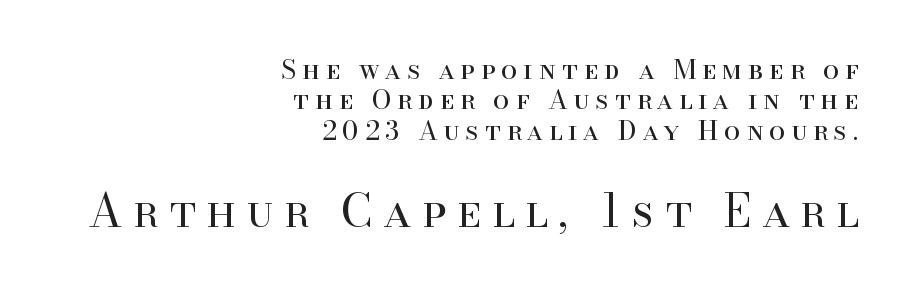
The image shows 45 px regular-weight serif type, upright; set right-aligned, line spacing 1.17x, unusually wide letter spacing (+0.24 em), not underlined; the second (bottom) block is 1.73x larger; high stroke contrast and a small x-height.
